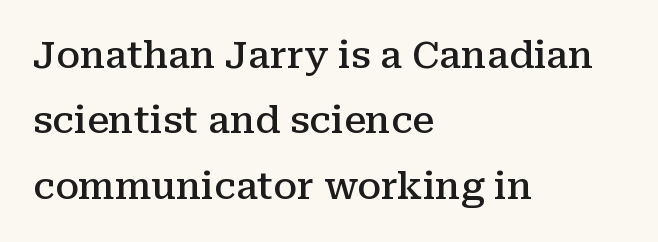
{"serif": "yes", "italic": "no", "bold": "semi", "weight": "semibold", "width": "normal", "stroke_contrast": "medium", "x_height": "medium", "monospaced": "no", "underline": "no", "align": "left", "line_spacing_ratio": 1.77, "letter_spacing": "normal", "letter_spacing_em": 0.0, "glyph_px": 37}
